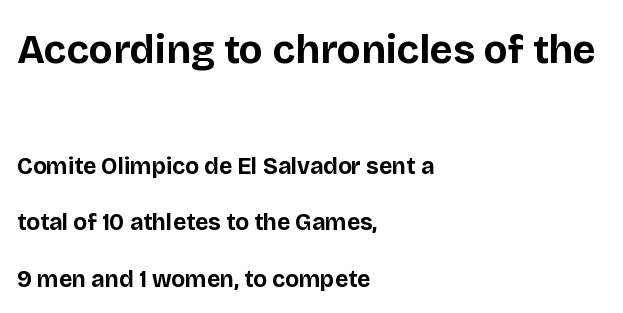
Q: Is the text bold? A: Yes.
Q: Is the text italic (slanted)? A: No, it is upright.
Q: Is the typeface a serif or a sans-serif typeface? A: Sans-serif.
Q: Is the text underlined? A: No.
Q: How is the paragraph aligned? A: Left-aligned.
Q: Is the spacing between letters normal or unusually wide? A: Normal.
Q: Is the spacing between lines tight, normal or loose? A: Loose.
Q: Which block of text is set in a larger size, the first (top) or the second (bottom)? A: The first (top) one.
Q: Width (condensed, normal, or wide)? A: Normal.
Q: Stroke contrast? A: Low.
Q: x-height? A: Large.
Q: Monospaced? A: No.
